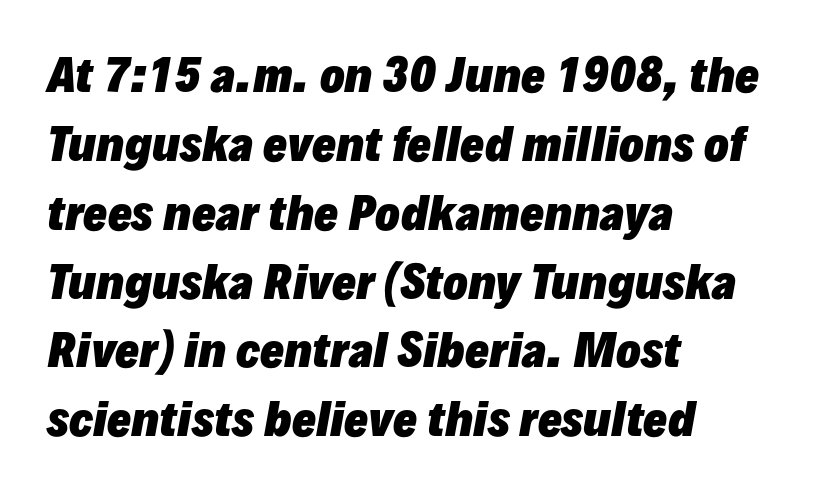
Quick note: interline space is typical. Here the designer chose a conventional face with non-uniform glyph widths. The text carries the slant typical of an italic or oblique font. Beneath every word, the page is bare. A classic flush-left, rag-right setting is used for this passage.
